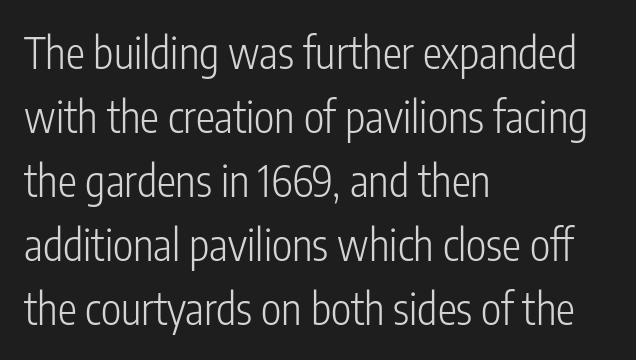
The image shows 43 px light, condensed sans-serif type, upright; set left-aligned, normal line spacing (1.49x), normal letter spacing, not underlined; low stroke contrast and a medium x-height.
